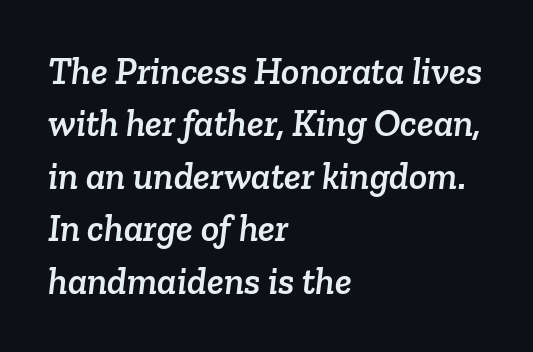
The image shows 38 px serif type; set left-aligned, normal line spacing (1.38x), normal letter spacing, not underlined; low stroke contrast and a medium x-height.
